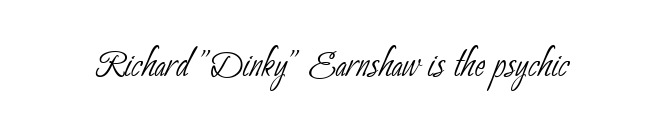
{"serif": "no", "bold": "no", "weight": "thin", "width": "condensed", "stroke_contrast": "low", "x_height": "small", "monospaced": "no", "underline": "no", "letter_spacing": "normal", "letter_spacing_em": 0.0, "glyph_px": 50}
